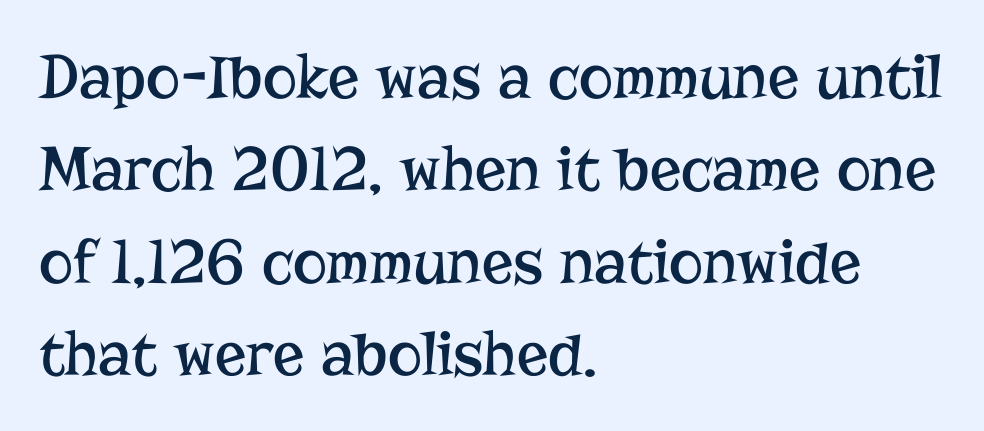
The image shows 65 px regular-weight serif type, upright; set left-aligned, normal line spacing (1.42x), normal letter spacing, not underlined; low stroke contrast and a medium x-height.
